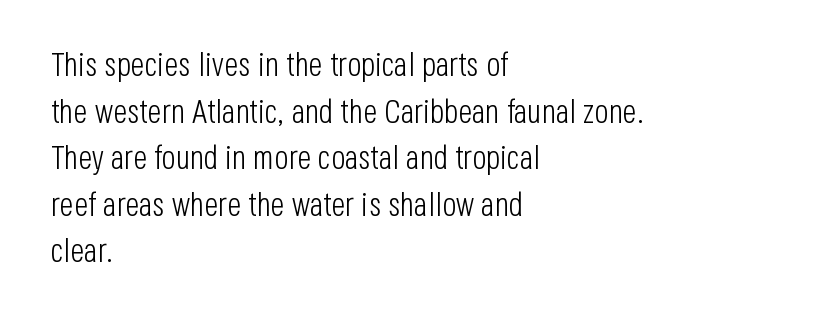
The specimen omits any rule beneath the text block's lines. These lines stack with their left ends in a neat column. Rows of type keep a routine distance in the vertical direction. Inter-character spacing is left at the font's built-in metrics. A quiet, ordinary-to-light weight characterises the typeface. The font's upright variant was chosen for this text.
